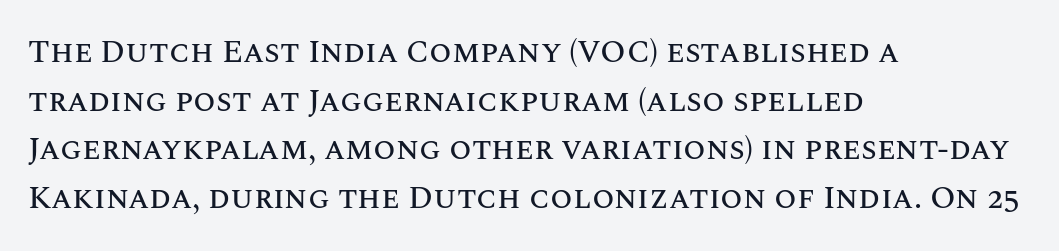
Q: Is the text italic (slanted)? A: No, it is upright.
Q: Is the text underlined? A: No.
Q: How is the paragraph aligned? A: Left-aligned.
Q: Is the spacing between letters normal or unusually wide? A: Normal.
Q: Is the spacing between lines tight, normal or loose? A: Normal.
Q: Width (condensed, normal, or wide)? A: Normal.
Q: Stroke contrast? A: Medium.
Q: x-height? A: Large.
Q: Monospaced? A: No.
